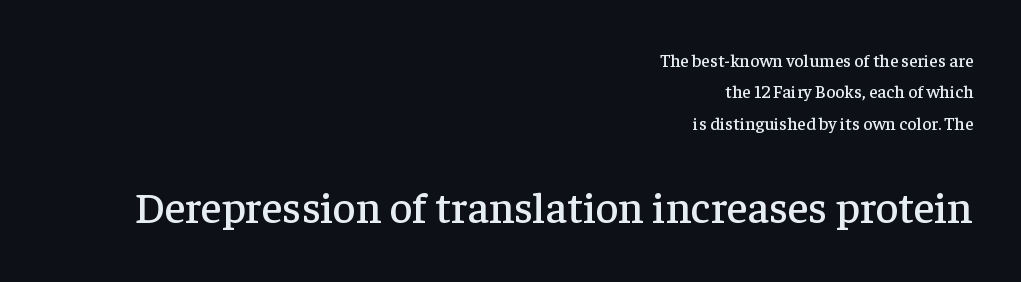
The image shows 44 px serif type, upright; set right-aligned, line spacing 1.74x, normal letter spacing, not underlined; the second (bottom) block is 2.44x larger; low stroke contrast and a medium x-height.
